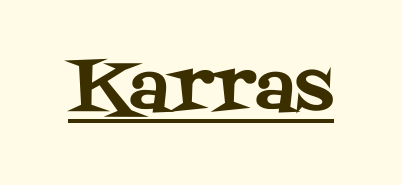
Is there any slant? The stems are plumb. Are there feet on the stems? There are — it's a serif. A typographer would call this underscored text. Character widths vary here, with narrow letters taking less room than wide ones. Tracking value appears to be zero — textbook default spacing.
